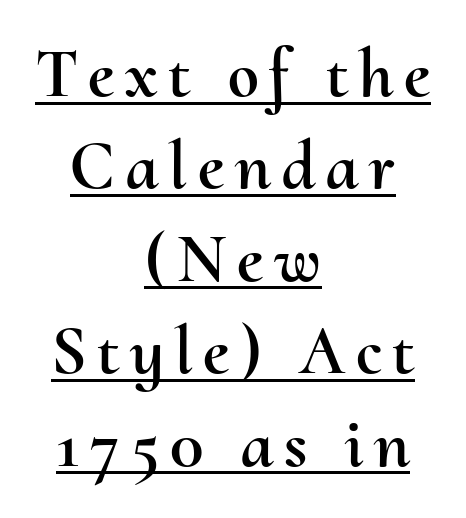
{"italic": "no", "width": "normal", "stroke_contrast": "medium", "x_height": "small", "monospaced": "no", "underline": "yes", "align": "center", "line_spacing": "normal", "line_spacing_ratio": 1.32, "glyph_px": 70}
